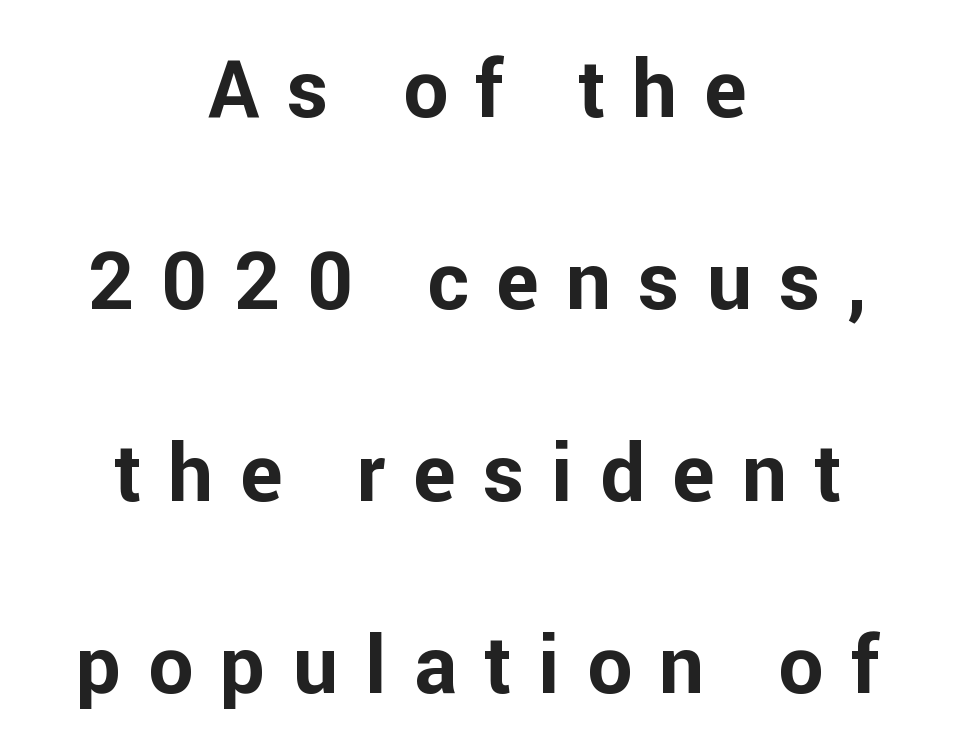
The image shows 80 px bold sans-serif type, upright; set centered, loose line spacing (2.4x), unusually wide letter spacing (+0.34 em), not underlined; low stroke contrast and a medium x-height.
